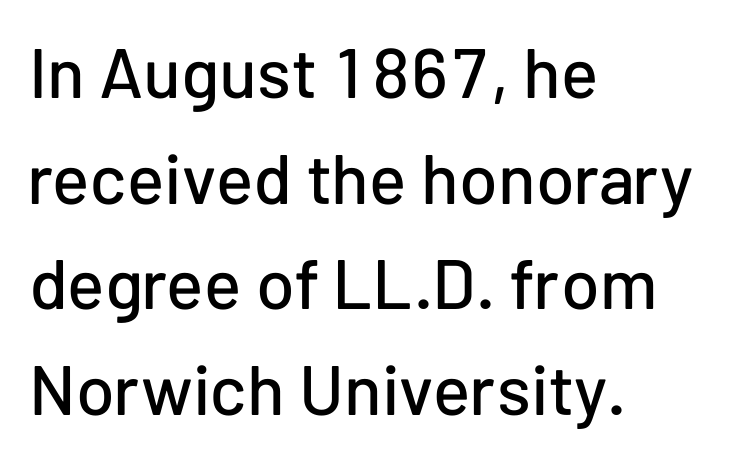
Do the letters lean? They stand straight. Proportional: the letters do not fall into vertical columns. One glance says typical: line gaps are just what's usual. Horizontal alignment here is leftward, the default for most running prose.
